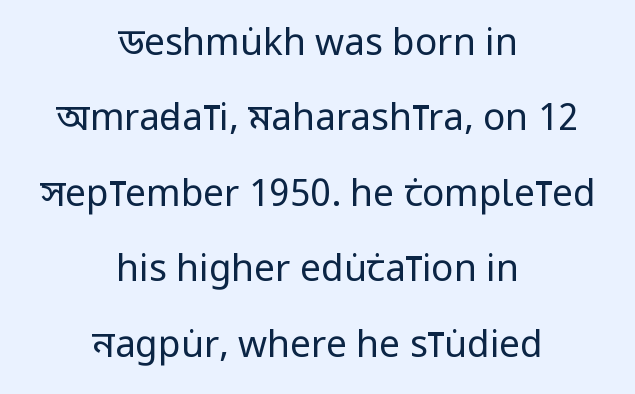
Notice how the passage keeps no hard edge, just a central spine. Does the leading feel generous? Absolutely, it's lavish. Tracking value appears to be zero — textbook default spacing. Serifs: no, the terminals of the letterforms are clean.
